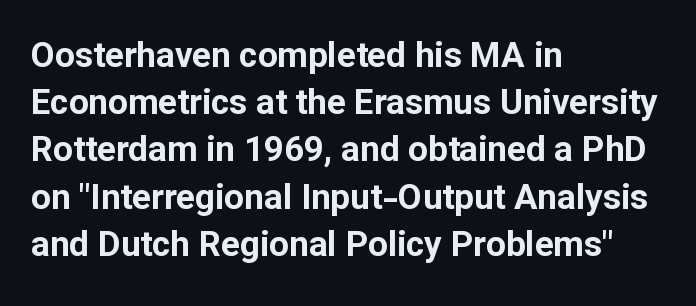
Q: Is the text bold? A: Yes.
Q: Is the text italic (slanted)? A: No, it is upright.
Q: Is the typeface a serif or a sans-serif typeface? A: Sans-serif.
Q: Is the text underlined? A: No.
Q: How is the paragraph aligned? A: Left-aligned.
Q: Is the spacing between letters normal or unusually wide? A: Normal.
Q: Is the spacing between lines tight, normal or loose? A: Normal.
Q: Width (condensed, normal, or wide)? A: Normal.
Q: Stroke contrast? A: Low.
Q: x-height? A: Medium.
Q: Monospaced? A: No.
